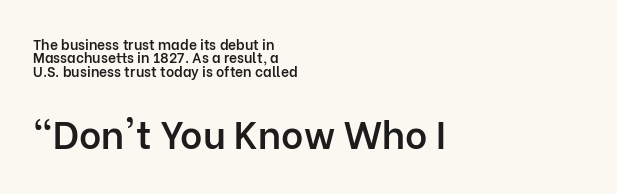
Just letters on the line, the space beneath them empty. Line beginnings align vertically; line endings do not. Compared with typical paragraphs, the rows here are closer together. The rendering keeps characters at their native spacing.
